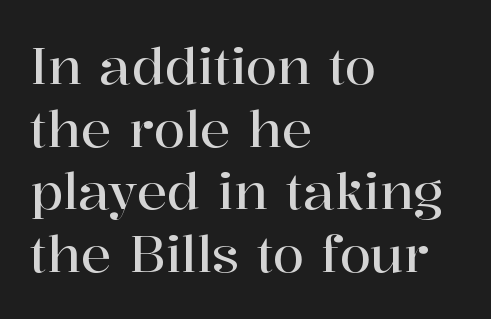
The image shows 51 px serif type, upright; set left-aligned, line spacing 1.23x, normal letter spacing, not underlined; high stroke contrast and a medium x-height.
